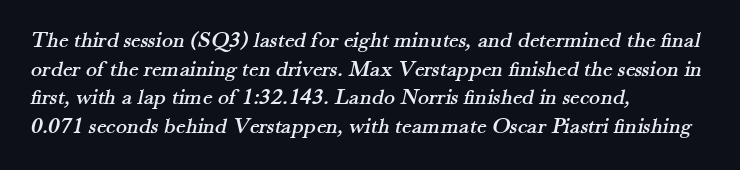
Compared with a centered layout, this one pins lines to the left instead. The glyphs are unaccompanied by any horizontal stroke below them. Letter spacing: default.
